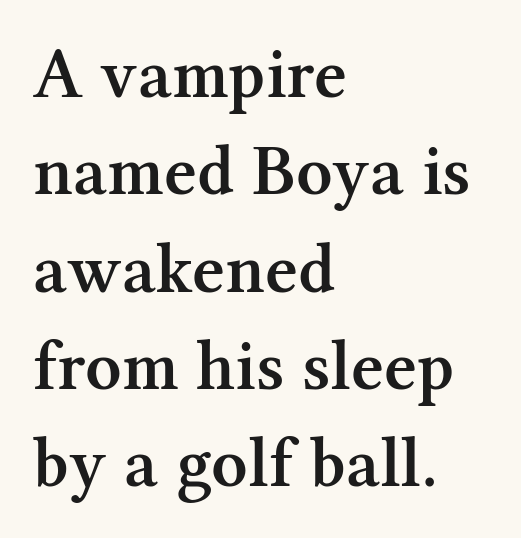
Strokes here are thickened, but only to semibold level. Notice how descenders clear the ascenders below comfortably — that's standard leading. The type sits square on the baseline with zero lean. A clean baseline with only descenders dipping below it. The passage is arranged the way most books set body copy — flush left.
